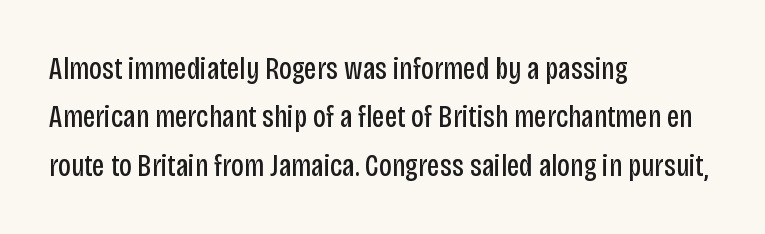
The image shows 32 px regular-weight, condensed sans-serif type, upright; set left-aligned, normal line spacing (1.51x), normal letter spacing, not underlined; low stroke contrast and a large x-height.
